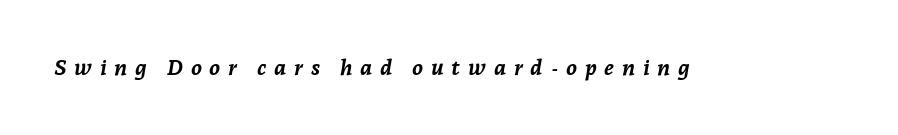
Q: Is the text bold? A: Yes.
Q: Is the text italic (slanted)? A: Yes, it leans right by about 7 degrees.
Q: Is the text underlined? A: No.
Q: Is the spacing between letters normal or unusually wide? A: Unusually wide.
